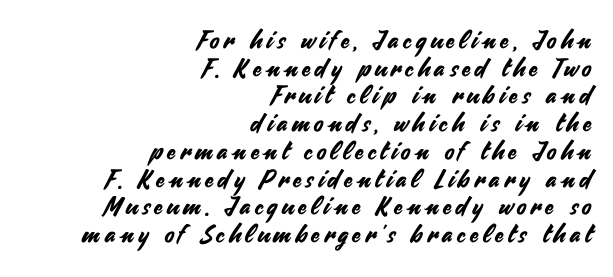
Q: Is the text italic (slanted)? A: Yes.
Q: Is the text underlined? A: No.
Q: How is the paragraph aligned? A: Right-aligned.
Q: Is the spacing between lines tight, normal or loose? A: Tight.
